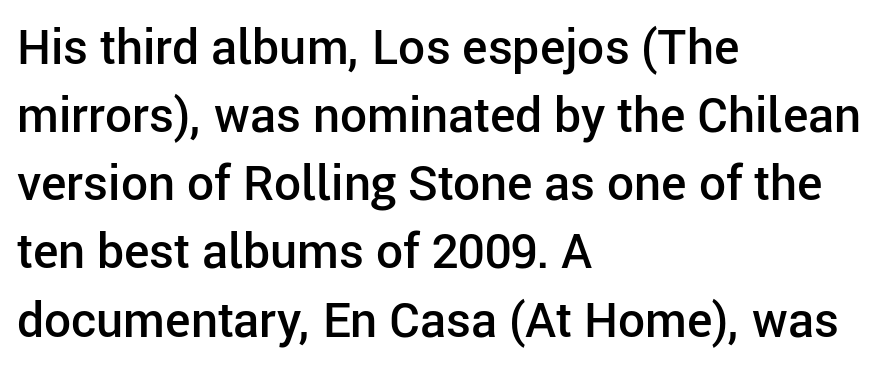
Each glyph is drawn with semibold strokes, heavier than normal yet not fully bold. Is this a sans? Yes — the strokes have no serifs. It's the straight-up-and-down kind of type. A normal amount of white space separates one row of letters from the next. The letters advance in unequal steps, a hallmark of proportional type.
